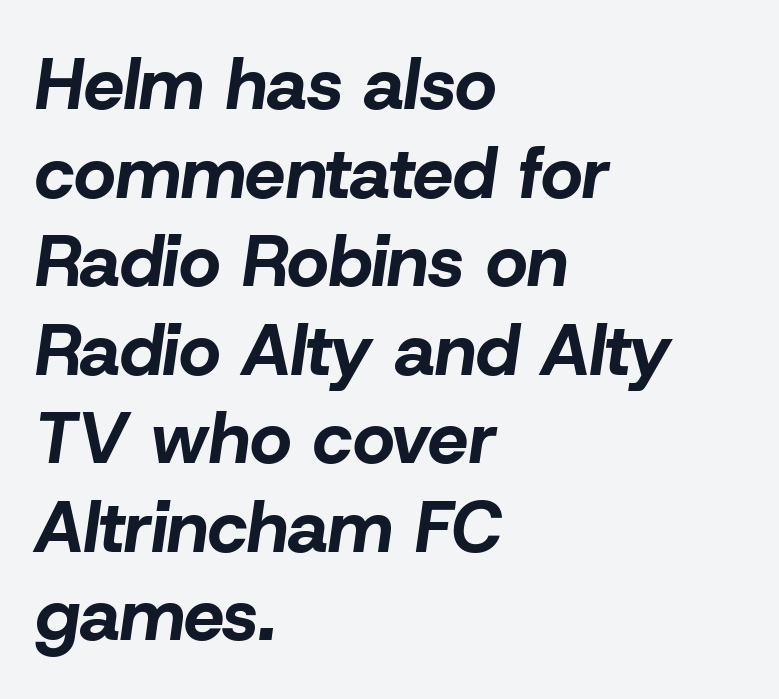
Q: Is the text bold? A: Yes.
Q: Is the text italic (slanted)? A: Yes, it leans right by about 8 degrees.
Q: Is the text underlined? A: No.
Q: How is the paragraph aligned? A: Left-aligned.
Q: Is the spacing between letters normal or unusually wide? A: Normal.
Q: Width (condensed, normal, or wide)? A: Normal.
Q: Stroke contrast? A: Low.
Q: x-height? A: Medium.
Q: Monospaced? A: No.
